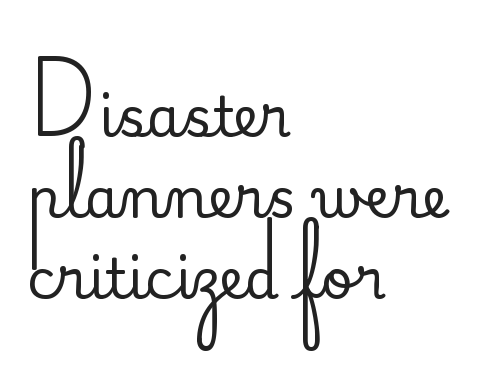
{"serif": "yes", "italic": "no", "width": "normal", "stroke_contrast": "medium", "x_height": "small", "monospaced": "no", "underline": "no", "align": "left", "line_spacing": "normal", "line_spacing_ratio": 1.47, "letter_spacing": "normal", "letter_spacing_em": 0.0, "glyph_px": 55}
